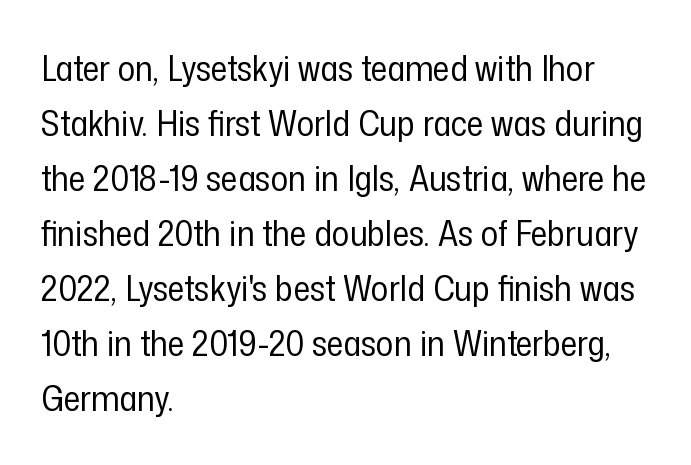
The image shows 36 px regular-weight, condensed sans-serif type, upright; set left-aligned, normal line spacing (1.53x), normal letter spacing, not underlined; low stroke contrast and a medium x-height.
